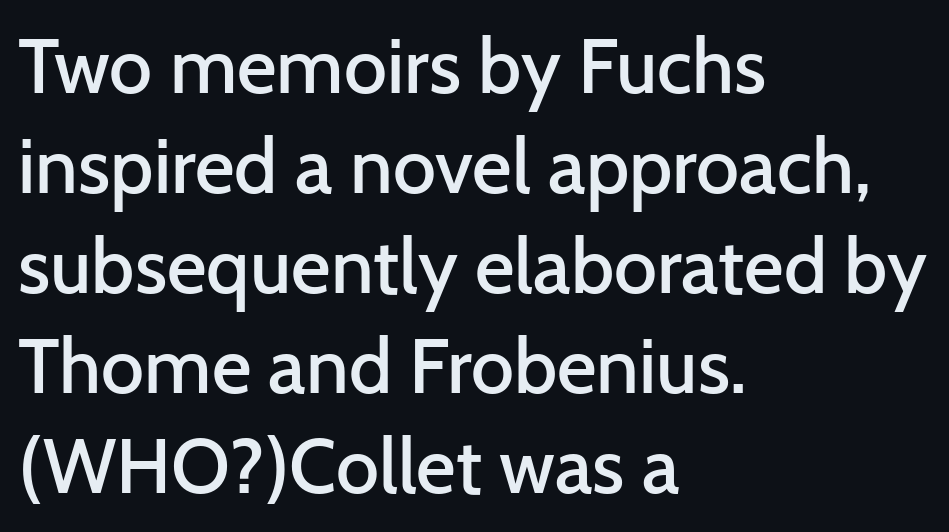
Nothing sits at the stroke ends, so this counts as sans-serif. Honestly, the row spacing looks completely unremarkable. Check the space under the baseline: it is left empty. The letterforms sit shoulder to shoulder at normal distance. Bold? Not quite — semibold, heavier than regular but stopping short. Line beginnings align vertically; line endings do not.
